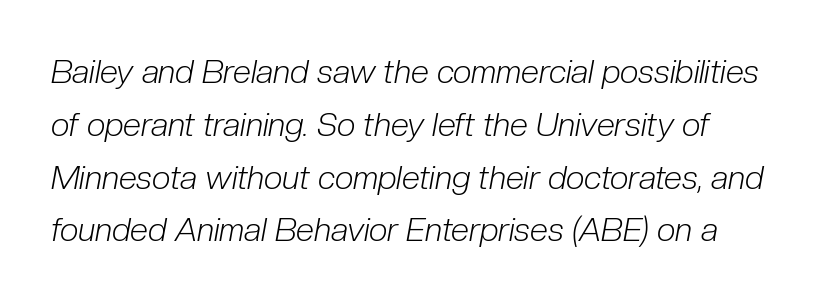
Think of a printed novel: that variable character pitch is what you see here. Summary of weight: not heavy and not bold. The rows are spaced the way most documents space them. Slanted lettering throughout.
